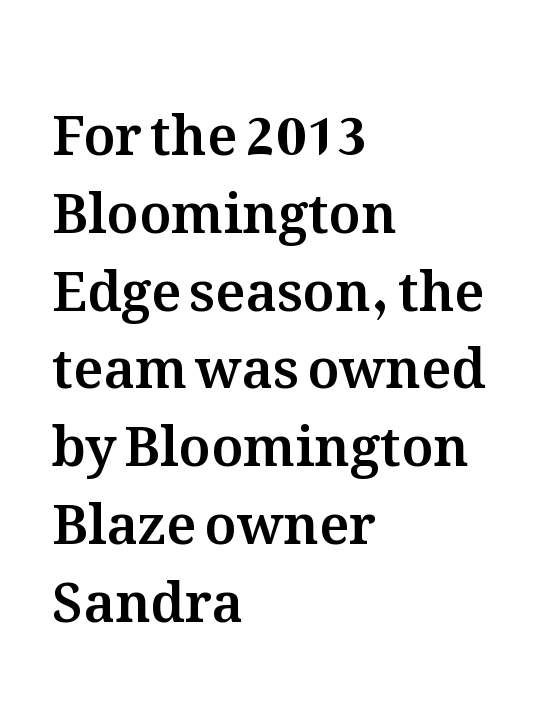
The image shows 54 px text type, upright; set left-aligned, normal line spacing (1.44x), normal letter spacing, not underlined; medium stroke contrast and a medium x-height.
